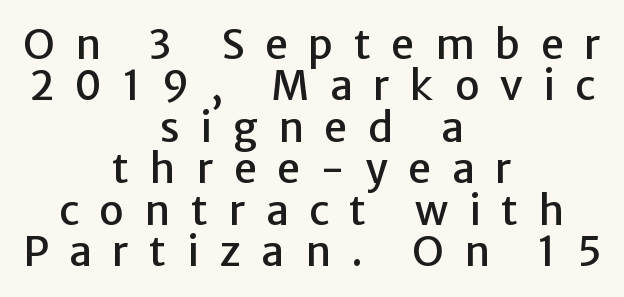
The image shows 41 px sans-serif type, upright; set centered, tight line spacing (1.01x), unusually wide letter spacing (+0.5 em), not underlined; low stroke contrast and a medium x-height.
